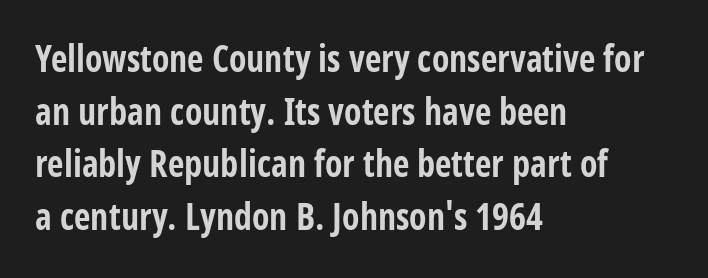
Q: Is the text bold? A: Yes.
Q: Is the text italic (slanted)? A: No, it is upright.
Q: Is the typeface a serif or a sans-serif typeface? A: Sans-serif.
Q: Is the text underlined? A: No.
Q: How is the paragraph aligned? A: Left-aligned.
Q: Is the spacing between letters normal or unusually wide? A: Normal.
Q: Is the spacing between lines tight, normal or loose? A: Normal.
Q: Width (condensed, normal, or wide)? A: Condensed.
Q: Stroke contrast? A: Low.
Q: x-height? A: Large.
Q: Monospaced? A: No.
